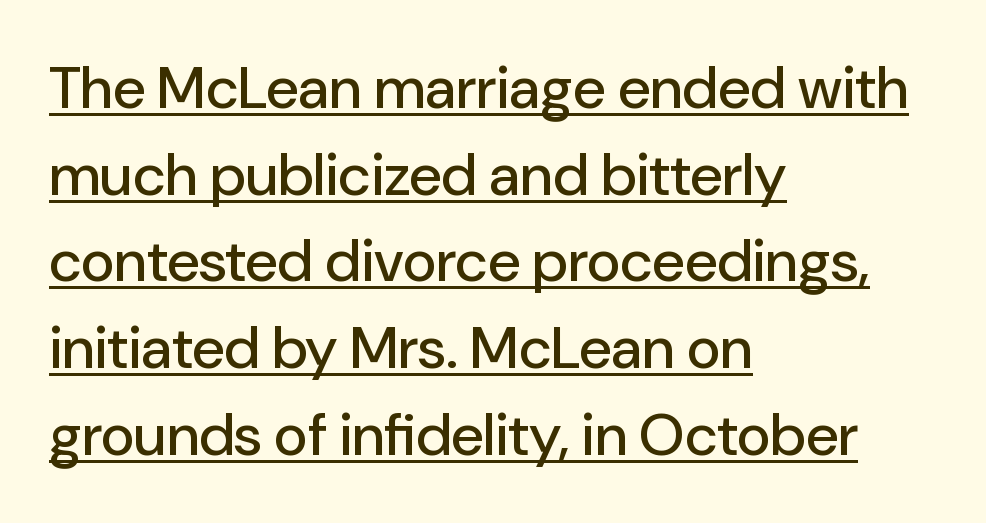
Is this a fixed-width face? No — the glyphs have proportional, varying widths. Vertical spacing — default. Layout note: lines flush left. This sample uses plain, unmodified letter spacing. This sample carries an underscore along the baseline area. Serif or sans? Sans — the stroke terminals are bare.
